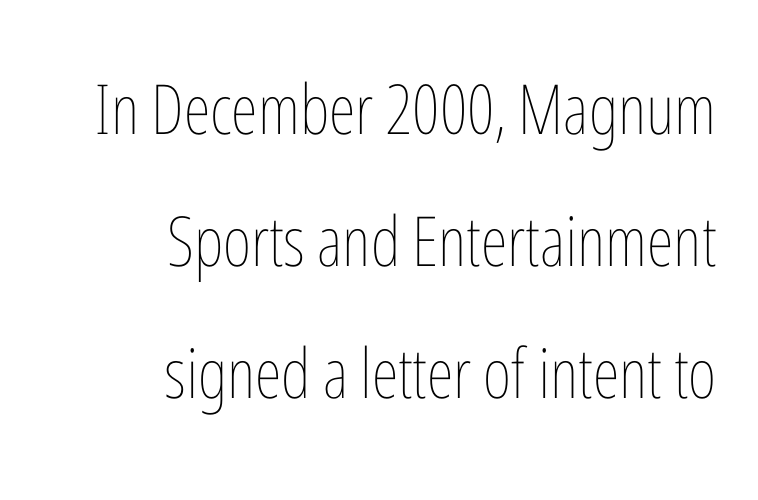
{"italic": "no", "bold": "no", "weight": "thin", "width": "condensed", "stroke_contrast": "low", "x_height": "medium", "monospaced": "no", "underline": "no", "align": "right", "line_spacing": "loose", "line_spacing_ratio": 1.91, "letter_spacing": "normal", "letter_spacing_em": 0.0, "glyph_px": 69}
